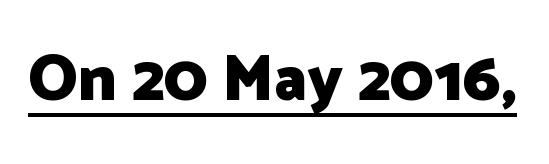
In terms of posture, this sample is upright. This sample uses plain, unmodified letter spacing. Do the characters align in a grid? No, the font is proportional. A dark, heavy texture on the line: the type is bold. Letterform terminals end flat and unadorned throughout the passage. The rendering uses the underline text-decoration.
